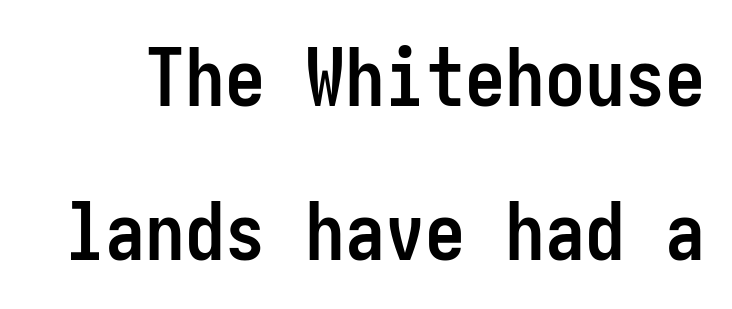
Q: Is the text bold? A: Yes.
Q: Is the text italic (slanted)? A: No, it is upright.
Q: Is the typeface a serif or a sans-serif typeface? A: Sans-serif.
Q: Is the text underlined? A: No.
Q: Is the spacing between letters normal or unusually wide? A: Normal.
Q: Is the spacing between lines tight, normal or loose? A: Loose.
Q: Width (condensed, normal, or wide)? A: Condensed.
Q: Stroke contrast? A: Low.
Q: x-height? A: Medium.
